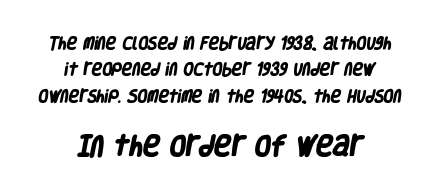
{"bold": "yes", "underline": "no", "align": "center", "line_spacing_ratio": 1.89, "letter_spacing": "normal", "letter_spacing_em": 0.0, "larger_block": "second", "size_ratio": 1.64, "glyph_px": 23}
